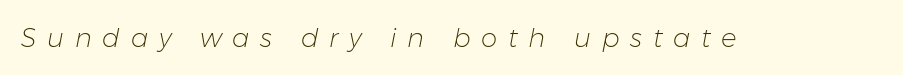
The image shows 26 px text type, italic (leaning right); set unusually wide letter spacing (+0.41 em), not underlined.
